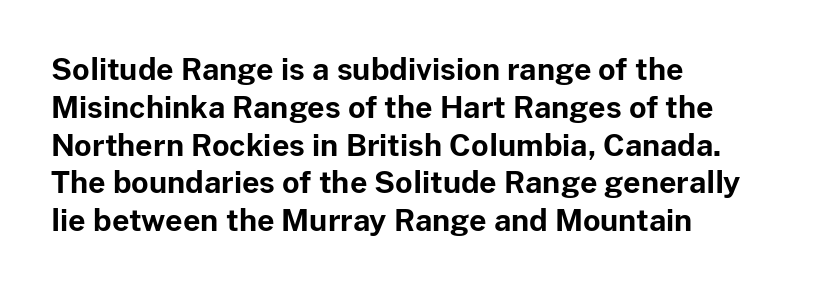
Q: Is the text bold? A: Yes.
Q: Is the text italic (slanted)? A: No, it is upright.
Q: Is the typeface a serif or a sans-serif typeface? A: Sans-serif.
Q: Is the text underlined? A: No.
Q: How is the paragraph aligned? A: Left-aligned.
Q: Is the spacing between letters normal or unusually wide? A: Normal.
Q: Is the spacing between lines tight, normal or loose? A: Normal.
Q: Width (condensed, normal, or wide)? A: Normal.
Q: Stroke contrast? A: Low.
Q: x-height? A: Medium.
Q: Monospaced? A: No.
